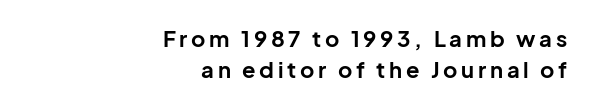
Clear beneath every line of the passage. Plenty of ink on the page — the face is bold. Italic? Not at all — the glyphs are vertical. The line-height multiplier appears to be the usual default. Short and long lines alike share a common ending point at right.
